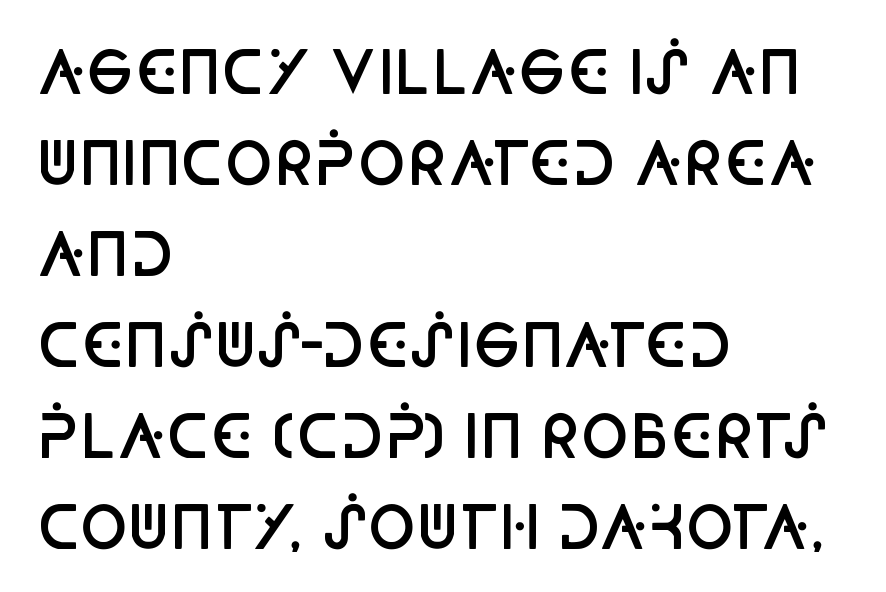
{"serif": "no", "italic": "no", "bold": "semi", "weight": "semibold", "width": "condensed", "stroke_contrast": "low", "x_height": "large", "monospaced": "no", "underline": "no", "align": "left", "line_spacing": "normal", "line_spacing_ratio": 1.57, "letter_spacing": "normal", "letter_spacing_em": 0.0, "glyph_px": 58}
